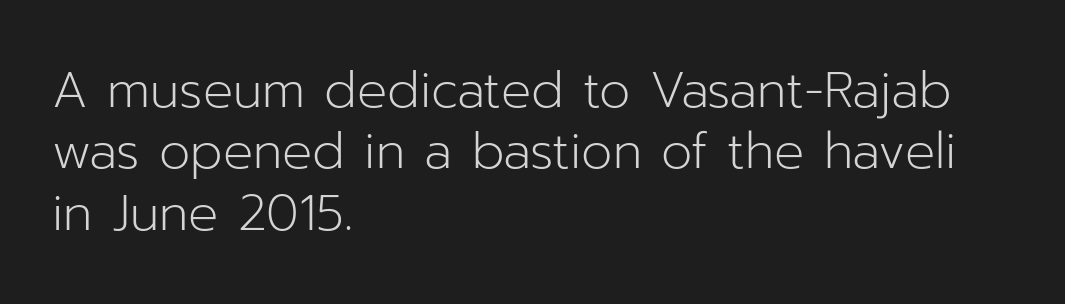
The image shows 50 px light sans-serif type, upright; set left-aligned, line spacing 1.23x, normal letter spacing, not underlined; low stroke contrast and a medium x-height.
